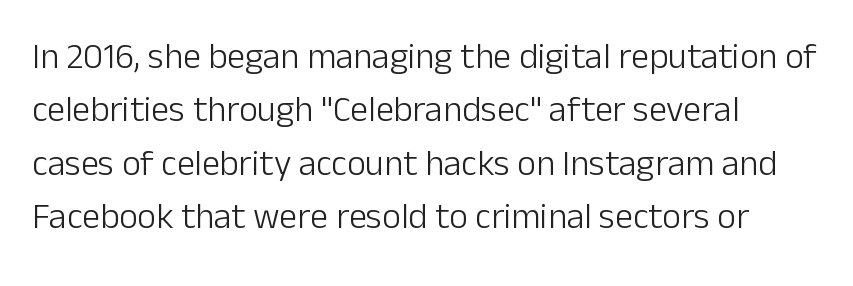
The image shows 36 px light sans-serif type, upright; set left-aligned, normal line spacing (1.48x), normal letter spacing, not underlined; low stroke contrast and a medium x-height.
